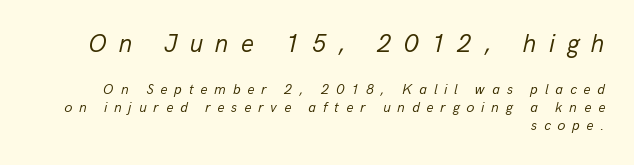
Q: Is the text bold? A: No.
Q: Is the text italic (slanted)? A: Yes, it leans right by about 13 degrees.
Q: Is the text underlined? A: No.
Q: How is the paragraph aligned? A: Right-aligned.
Q: Is the spacing between letters normal or unusually wide? A: Unusually wide.
Q: Is the spacing between lines tight, normal or loose? A: Normal.
Q: Which block of text is set in a larger size, the first (top) or the second (bottom)? A: The first (top) one.
